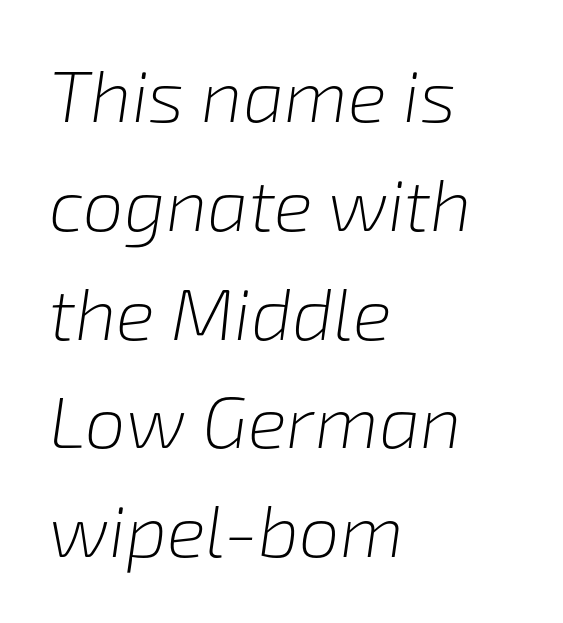
Yep, that's italic — everything's leaning. Line starts are locked; line ends wander. Do the characters align in a grid? No, the font is proportional. Vertical stems look standard width or narrower in stroke. Standard letterfit; no display-style spreading of the glyphs.
